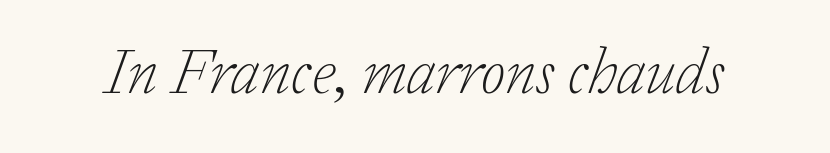
The baseline area is clear. Note the varied advance widths — an 'i' is clearly narrower than an 'm'. The passage shown is not bold in any degree. The text carries the slant typical of an italic or oblique font. Observe the serifs anchoring each vertical stroke in this sample. Characters follow at the spacing the type designer built in.
